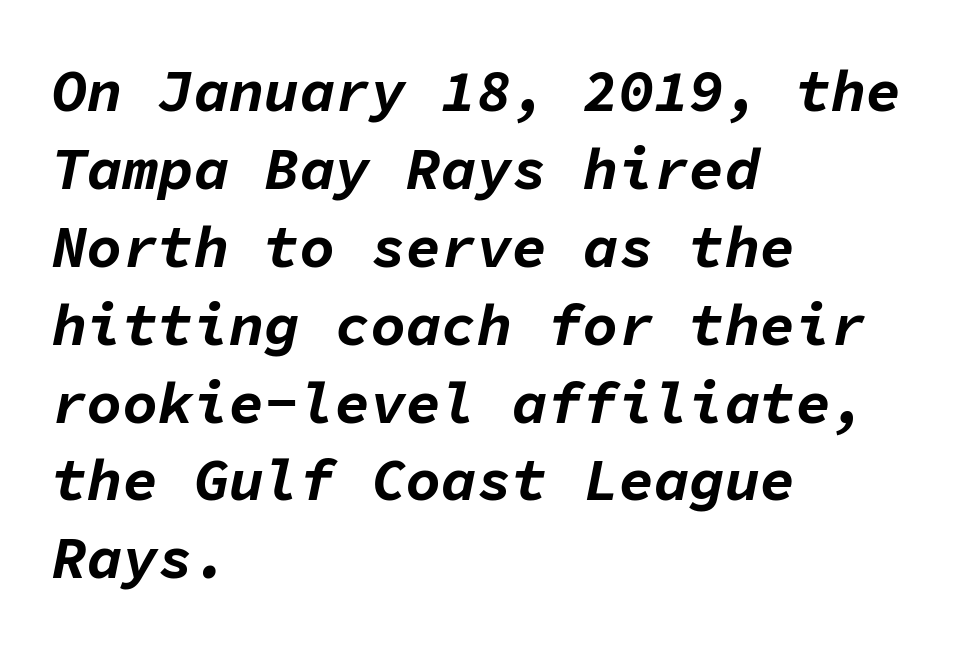
Q: Is the text bold? A: Yes.
Q: Is the text italic (slanted)? A: Yes, it leans right by about 11 degrees.
Q: Is the text underlined? A: No.
Q: How is the paragraph aligned? A: Left-aligned.
Q: Is the spacing between letters normal or unusually wide? A: Normal.
Q: Is the spacing between lines tight, normal or loose? A: Normal.
Q: Width (condensed, normal, or wide)? A: Normal.
Q: Stroke contrast? A: Low.
Q: x-height? A: Medium.
Q: Monospaced? A: Yes.
